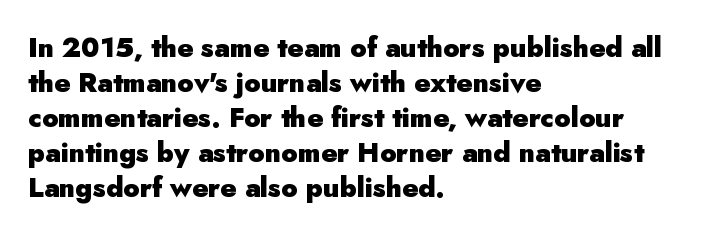
Is there much room between lines? A standard amount, neither cramped nor airy. Emphasis by weight is at full strength: bold. Each word holds together tightly as a unit, with standard inter-letter gaps. Rule under the text: the space is simply empty. Style check: upright. Does the copy run flush right? No — it runs flush left.
